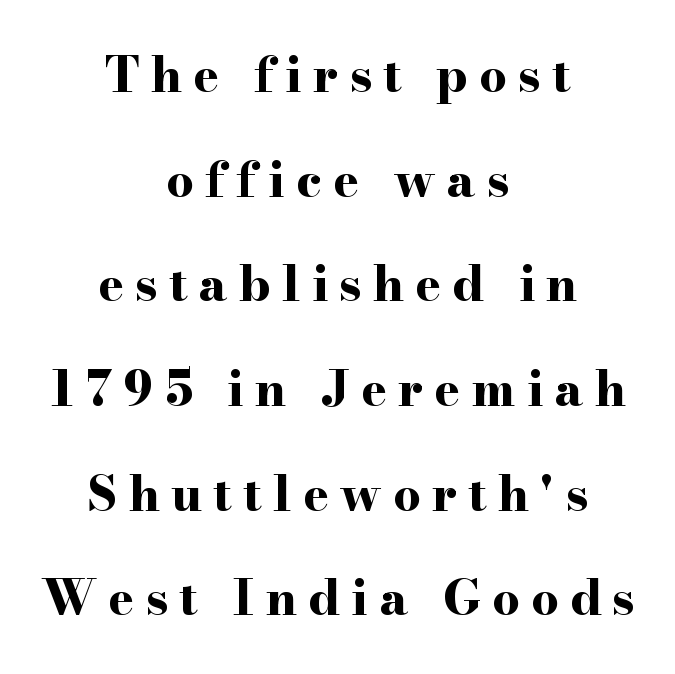
Q: Is the text bold? A: Yes.
Q: Is the text italic (slanted)? A: No, it is upright.
Q: Is the typeface a serif or a sans-serif typeface? A: Serif.
Q: Is the text underlined? A: No.
Q: How is the paragraph aligned? A: Centered.
Q: Is the spacing between letters normal or unusually wide? A: Unusually wide.
Q: Is the spacing between lines tight, normal or loose? A: Loose.
Q: Width (condensed, normal, or wide)? A: Wide.
Q: Stroke contrast? A: High.
Q: x-height? A: Small.
Q: Monospaced? A: No.
